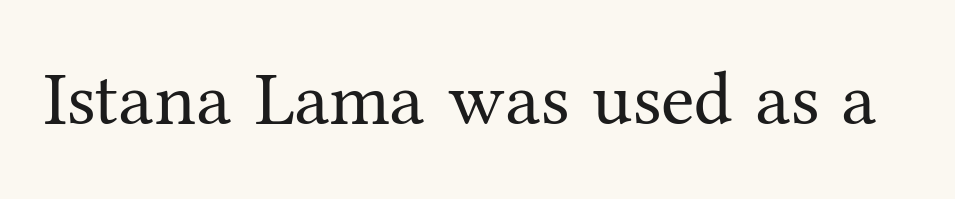
Q: Is the text bold? A: No.
Q: Is the text italic (slanted)? A: No, it is upright.
Q: Is the typeface a serif or a sans-serif typeface? A: Serif.
Q: Is the text underlined? A: No.
Q: Is the spacing between letters normal or unusually wide? A: Normal.
Q: Width (condensed, normal, or wide)? A: Normal.
Q: Stroke contrast? A: Medium.
Q: x-height? A: Medium.
Q: Monospaced? A: No.
